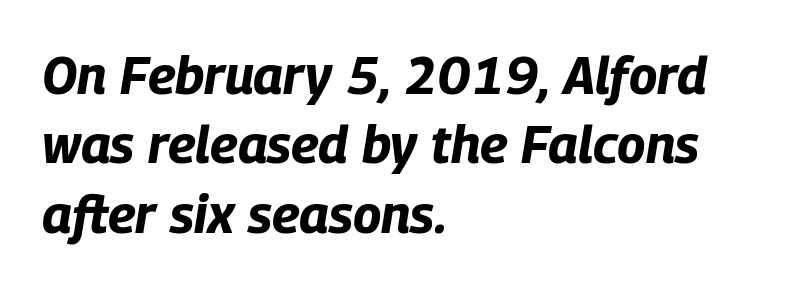
{"italic": "yes", "lean": "right", "slant_degrees": 9, "bold": "yes", "weight": "bold", "width": "condensed", "stroke_contrast": "low", "x_height": "large", "monospaced": "no", "underline": "no", "align": "left", "line_spacing": "normal", "line_spacing_ratio": 1.31, "letter_spacing": "normal", "letter_spacing_em": 0.0, "glyph_px": 53}
